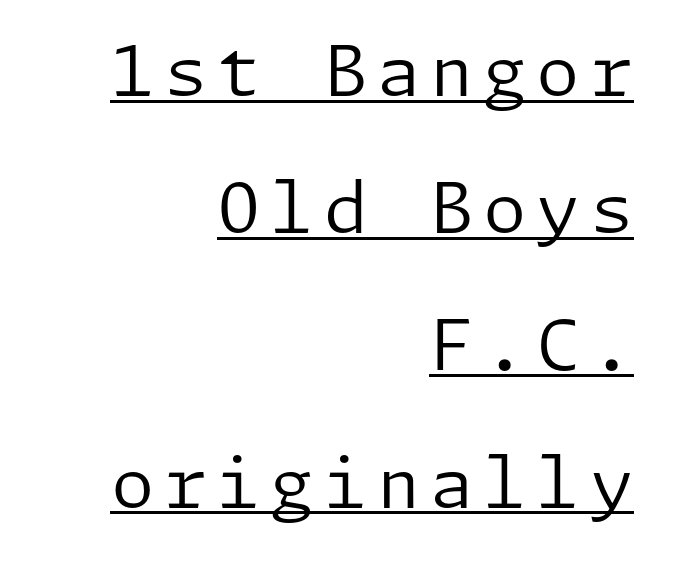
Q: Is the text bold? A: No.
Q: Is the text italic (slanted)? A: No, it is upright.
Q: Is the typeface a serif or a sans-serif typeface? A: Sans-serif.
Q: Is the text underlined? A: Yes.
Q: How is the paragraph aligned? A: Right-aligned.
Q: Is the spacing between lines tight, normal or loose? A: Loose.
Q: Width (condensed, normal, or wide)? A: Normal.
Q: Stroke contrast? A: Low.
Q: x-height? A: Medium.
